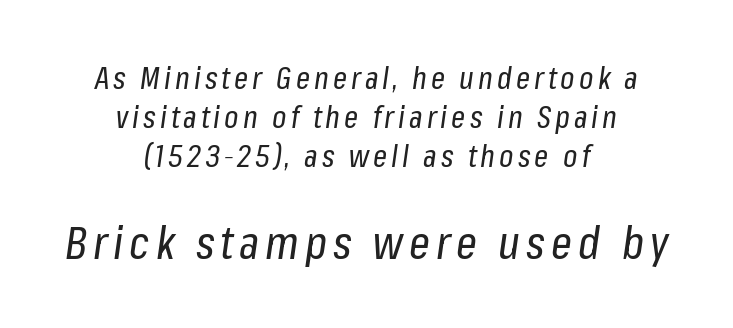
The image shows 46 px regular-weight, condensed type, italic (leaning right); set centered, normal line spacing (1.26x), not underlined; the second (bottom) block is 1.48x larger; low stroke contrast and a medium x-height.
